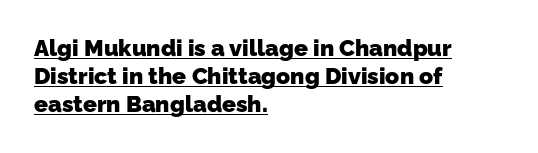
Q: Is the text bold? A: Yes.
Q: Is the text underlined? A: Yes.
Q: How is the paragraph aligned? A: Left-aligned.
Q: Is the spacing between letters normal or unusually wide? A: Normal.
